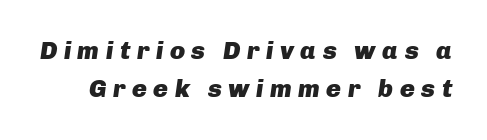
Q: Is the text bold? A: Yes.
Q: Is the text italic (slanted)? A: Yes, it leans right by about 8 degrees.
Q: Is the text underlined? A: No.
Q: Is the spacing between letters normal or unusually wide? A: Unusually wide.
Q: Is the spacing between lines tight, normal or loose? A: Normal.
